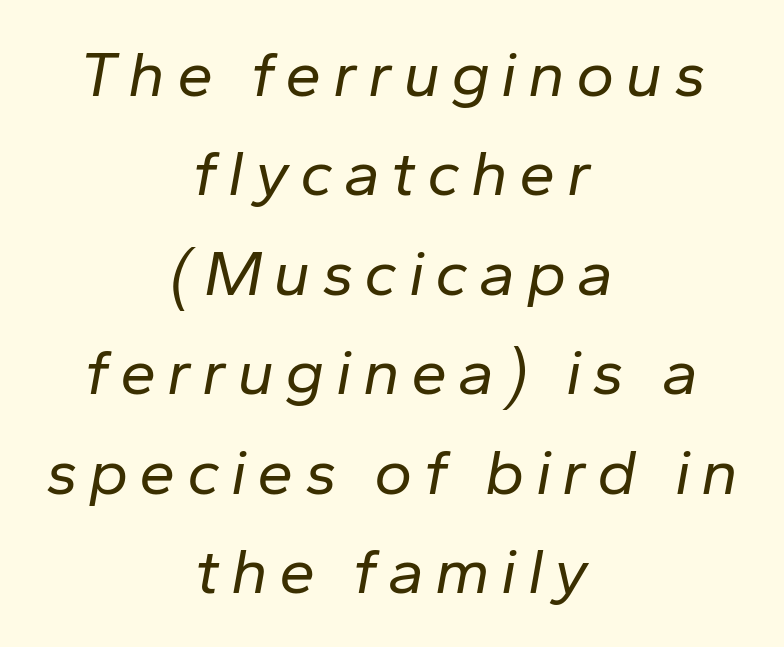
Q: Is the text bold? A: No.
Q: Is the text italic (slanted)? A: Yes, it leans right by about 10 degrees.
Q: Is the text underlined? A: No.
Q: How is the paragraph aligned? A: Centered.
Q: Is the spacing between lines tight, normal or loose? A: Normal.
Q: Width (condensed, normal, or wide)? A: Normal.
Q: Stroke contrast? A: Low.
Q: x-height? A: Medium.
Q: Monospaced? A: No.
